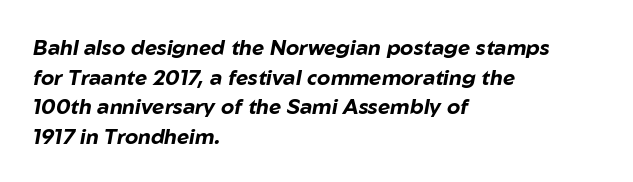
{"italic": "yes", "lean": "right", "slant_degrees": 10, "bold": "yes", "underline": "no", "align": "left", "line_spacing": "normal", "line_spacing_ratio": 1.41, "letter_spacing": "normal", "letter_spacing_em": 0.0, "glyph_px": 21}
